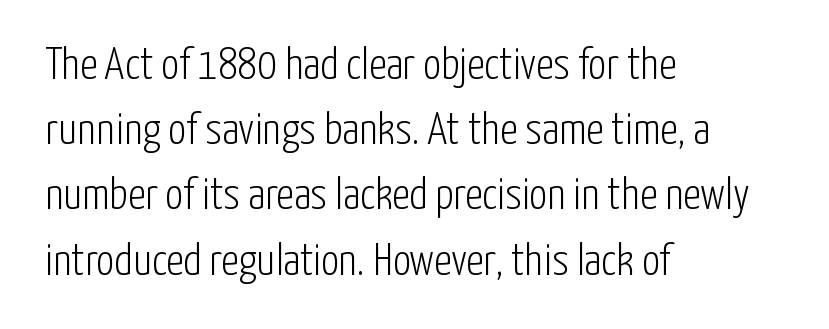
Q: Is the text bold? A: No.
Q: Is the text italic (slanted)? A: No, it is upright.
Q: Is the typeface a serif or a sans-serif typeface? A: Sans-serif.
Q: Is the text underlined? A: No.
Q: How is the paragraph aligned? A: Left-aligned.
Q: Is the spacing between letters normal or unusually wide? A: Normal.
Q: Is the spacing between lines tight, normal or loose? A: Normal.
Q: Width (condensed, normal, or wide)? A: Condensed.
Q: Stroke contrast? A: Low.
Q: x-height? A: Medium.
Q: Monospaced? A: No.
